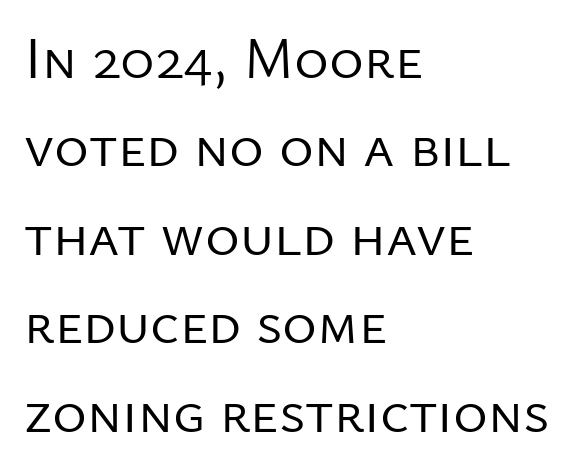
Q: Is the text bold? A: No.
Q: Is the text italic (slanted)? A: No, it is upright.
Q: Is the typeface a serif or a sans-serif typeface? A: Sans-serif.
Q: Is the text underlined? A: No.
Q: How is the paragraph aligned? A: Left-aligned.
Q: Is the spacing between letters normal or unusually wide? A: Normal.
Q: Is the spacing between lines tight, normal or loose? A: Normal.
Q: Width (condensed, normal, or wide)? A: Normal.
Q: Stroke contrast? A: Low.
Q: x-height? A: Medium.
Q: Monospaced? A: No.
